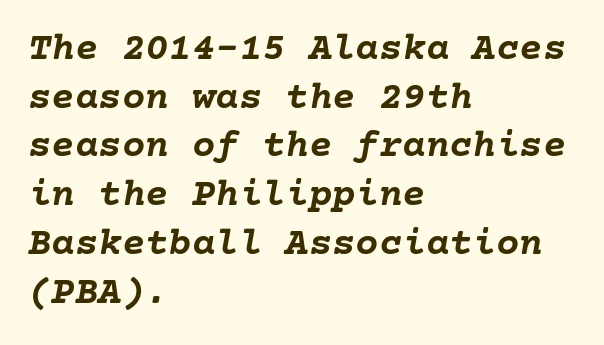
Italic: yes, the glyphs are oblique. Plain, unruled lines of type. The typesetter chose a ragged-right arrangement here. This is heavy type, rendered in bold. Honestly, the letter spacing is just normal — you wouldn't notice it.
